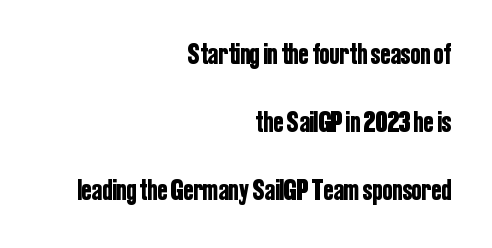
The image shows 30 px condensed sans-serif type, upright; set right-aligned, loose line spacing (2.27x), normal letter spacing, not underlined; low stroke contrast and a medium x-height.
